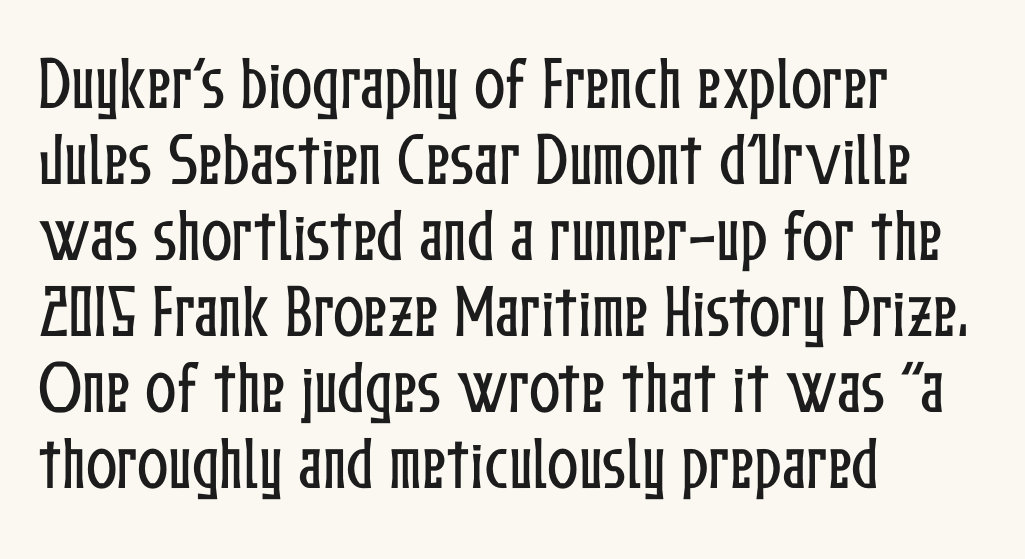
Q: Is the text italic (slanted)? A: No, it is upright.
Q: Is the text underlined? A: No.
Q: How is the paragraph aligned? A: Left-aligned.
Q: Is the spacing between letters normal or unusually wide? A: Normal.
Q: Is the spacing between lines tight, normal or loose? A: Normal.
Q: Width (condensed, normal, or wide)? A: Condensed.
Q: Stroke contrast? A: Low.
Q: x-height? A: Medium.
Q: Monospaced? A: No.
